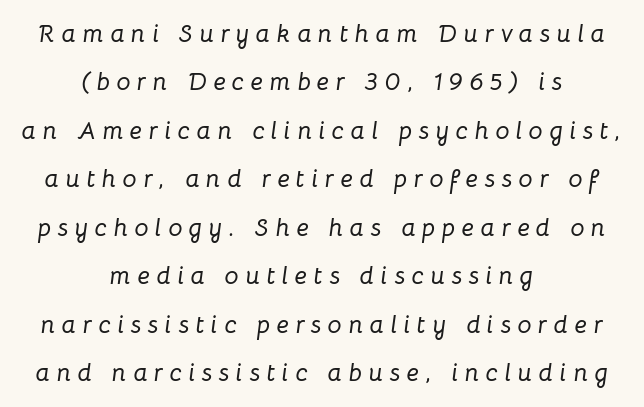
What stands out about the letter spacing? Its width — letters are far apart. Quick note: underline off. Visually the block forms a symmetrical silhouette, jagged on both flanks. Is there much room between lines? Yes — plenty of vertical air separates them. Emphasis-style slanted type is in use.
